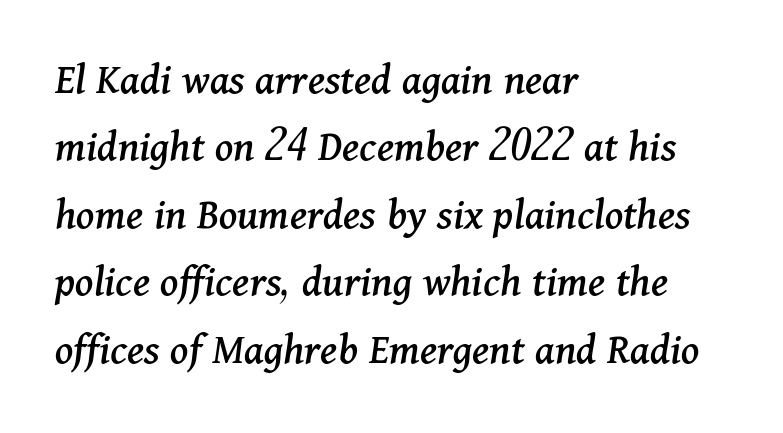
The image shows 45 px serif type, italic (leaning right); set left-aligned, normal line spacing (1.5x), normal letter spacing, not underlined; medium stroke contrast and a medium x-height.
